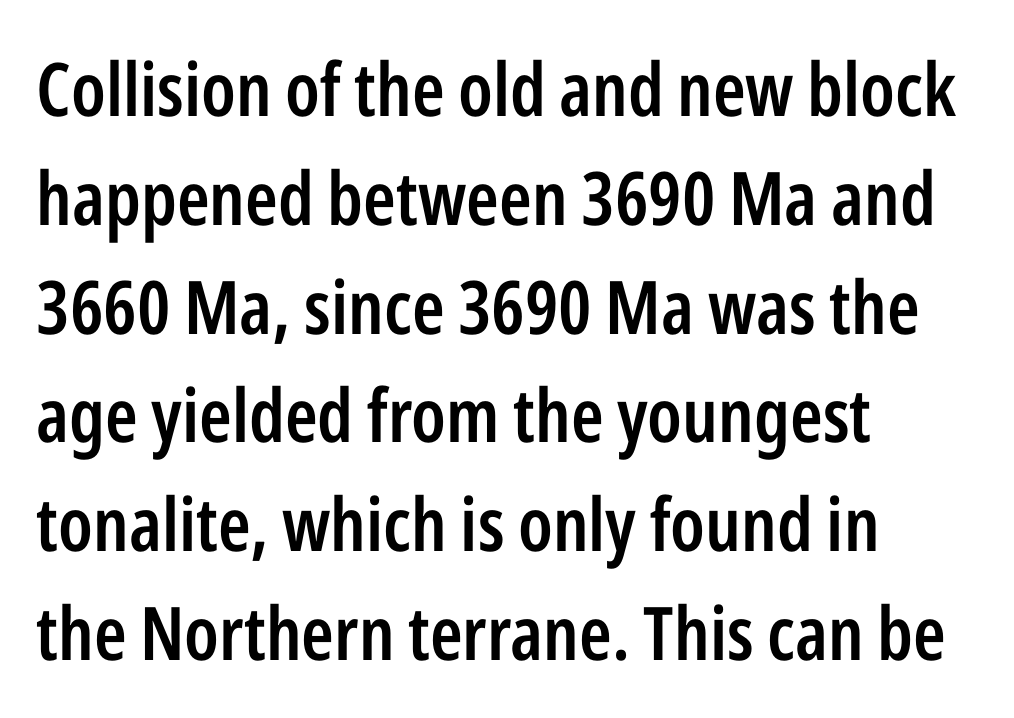
Q: Is the text bold? A: Semi-bold.
Q: Is the text italic (slanted)? A: No, it is upright.
Q: Is the typeface a serif or a sans-serif typeface? A: Sans-serif.
Q: Is the text underlined? A: No.
Q: How is the paragraph aligned? A: Left-aligned.
Q: Is the spacing between letters normal or unusually wide? A: Normal.
Q: Is the spacing between lines tight, normal or loose? A: Normal.
Q: Width (condensed, normal, or wide)? A: Condensed.
Q: Stroke contrast? A: Low.
Q: x-height? A: Medium.
Q: Monospaced? A: No.
